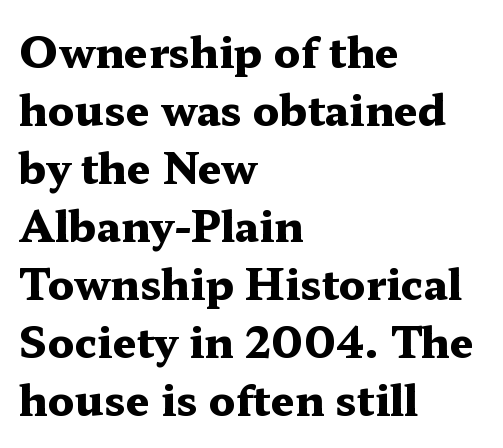
The image shows 42 px heavy, wide serif type, upright; set left-aligned, normal line spacing (1.38x), normal letter spacing, not underlined; medium stroke contrast and a medium x-height.
